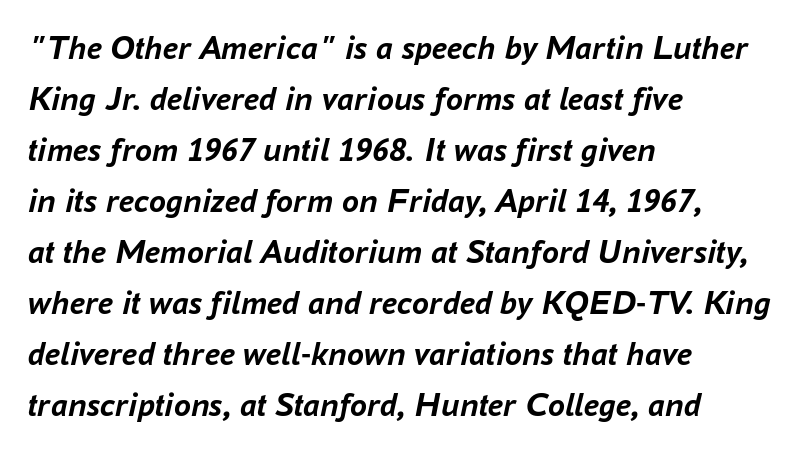
A typesetter would call this zero additional tracking. The font is running at its bold setting. Italic? Definitely — the glyphs are oblique. The lines sit at an ordinary, default distance from one another. Clear beneath every line of the passage. Line beginnings align vertically; line endings do not.
